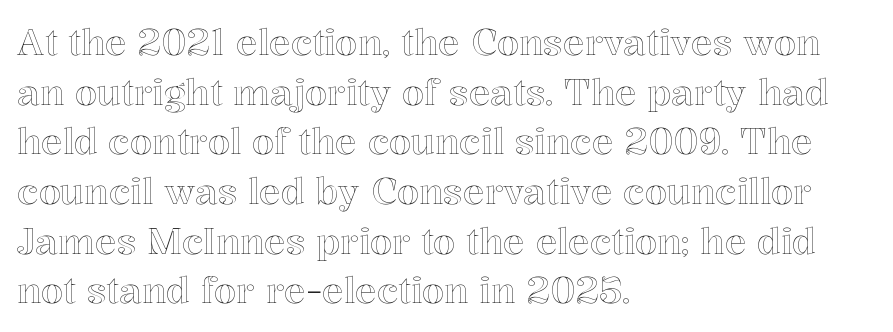
{"italic": "no", "width": "normal", "x_height": "medium", "monospaced": "no", "underline": "no", "align": "left", "line_spacing": "normal", "line_spacing_ratio": 1.38, "letter_spacing": "normal", "letter_spacing_em": 0.0, "glyph_px": 36}
